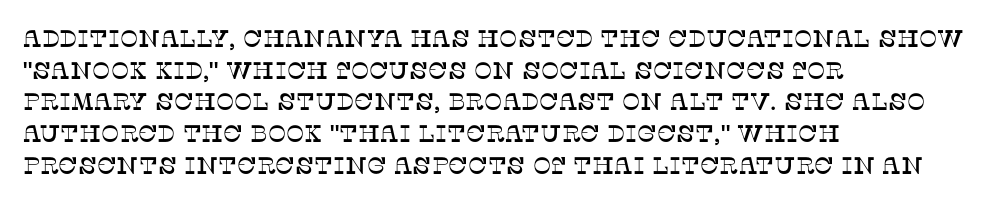
The letterforms sit shoulder to shoulder at normal distance. In terms of leading, this rendering sits right in the middle. The rendering anchors every line to the left-hand side. Style check: upright.
